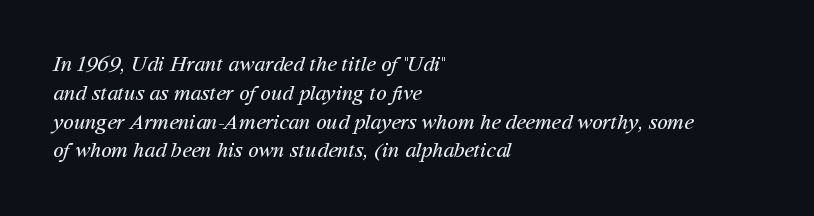
Q: Is the text bold? A: No.
Q: Is the text underlined? A: No.
Q: How is the paragraph aligned? A: Left-aligned.
Q: Is the spacing between letters normal or unusually wide? A: Normal.
Q: Is the spacing between lines tight, normal or loose? A: Normal.
